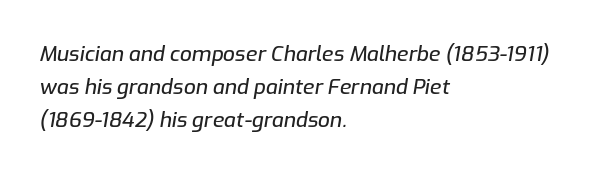
Each word holds together tightly as a unit, with standard inter-letter gaps. Just letters on the line, the space beneath them empty. Leftover space on each line is placed entirely after the last word. Students, observe: this is what conventionally led text looks like. Slanted lettering throughout.
